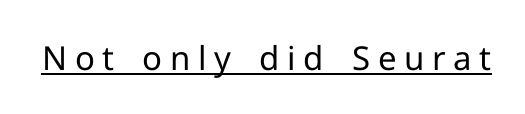
The image shows 33 px regular-weight sans-serif type, upright; set unusually wide letter spacing (+0.23 em), underlined; low stroke contrast and a medium x-height.
